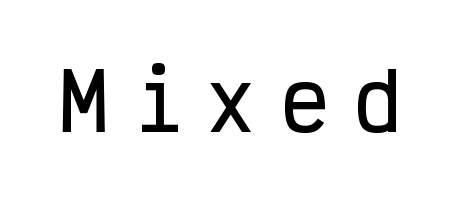
The image shows 79 px condensed sans-serif type, upright, monospaced; set unusually wide letter spacing (+0.33 em), not underlined; low stroke contrast and a medium x-height.
